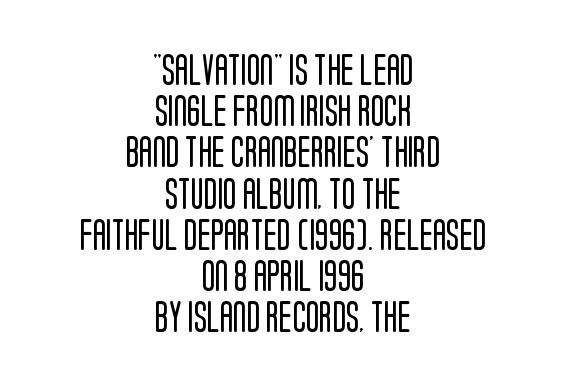
Q: Is the text bold? A: No.
Q: Is the text italic (slanted)? A: No, it is upright.
Q: Is the typeface a serif or a sans-serif typeface? A: Sans-serif.
Q: Is the text underlined? A: No.
Q: How is the paragraph aligned? A: Centered.
Q: Is the spacing between letters normal or unusually wide? A: Normal.
Q: Is the spacing between lines tight, normal or loose? A: Normal.
Q: Width (condensed, normal, or wide)? A: Condensed.
Q: Stroke contrast? A: Low.
Q: x-height? A: Large.
Q: Monospaced? A: No.
